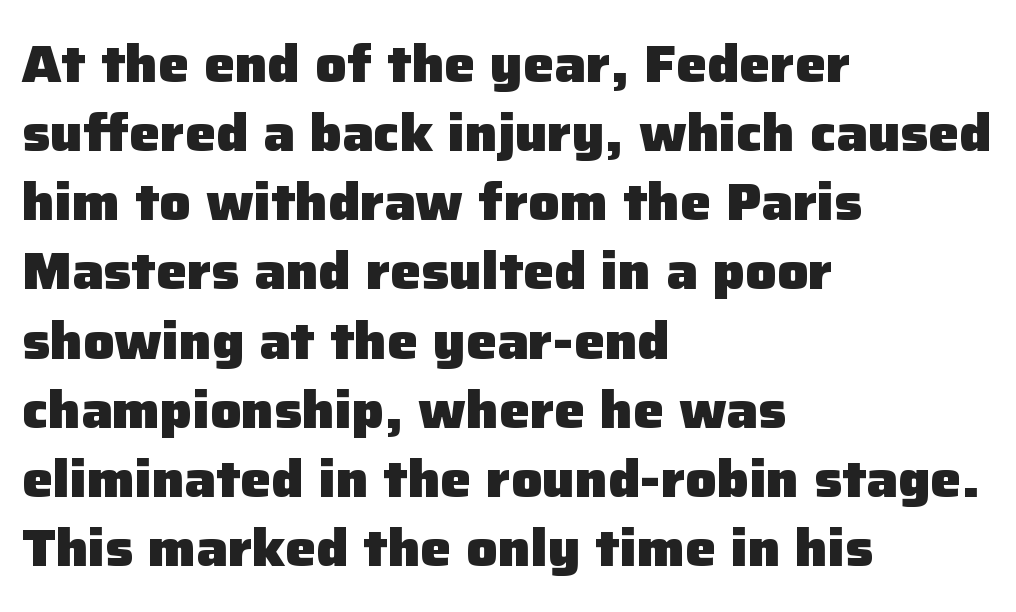
The image shows 52 px heavy sans-serif type, upright; set left-aligned, normal line spacing (1.33x), normal letter spacing, not underlined; low stroke contrast and a medium x-height.
